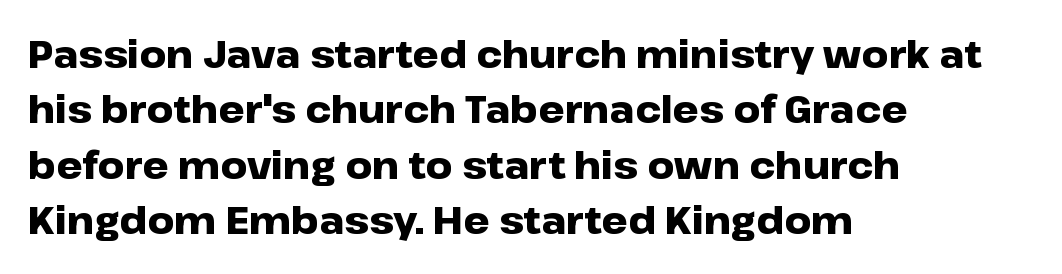
{"serif": "no", "italic": "no", "bold": "yes", "weight": "heavy", "width": "wide", "stroke_contrast": "low", "x_height": "medium", "monospaced": "no", "underline": "no", "align": "left", "line_spacing": "normal", "line_spacing_ratio": 1.5, "letter_spacing": "normal", "letter_spacing_em": 0.0, "glyph_px": 37}
